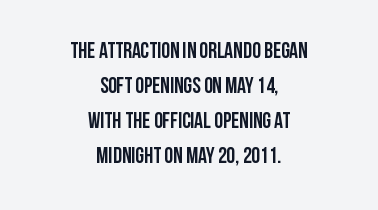
Quick note: underline off. A normal amount of white space separates one row of letters from the next. Neither beginnings nor endings align; midpoints do. Tall strokes in this sample are plumb rather than angled.
